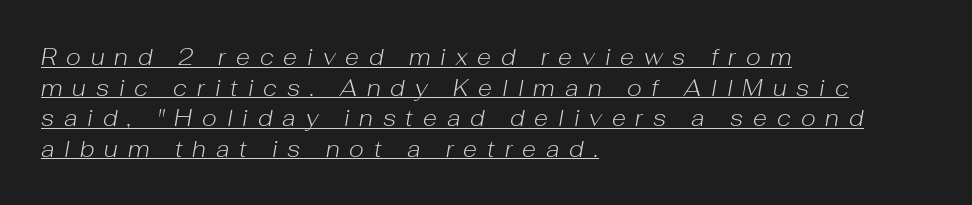
The image shows 23 px text type, italic (leaning right); set left-aligned, normal line spacing (1.33x), unusually wide letter spacing (+0.43 em), underlined.
